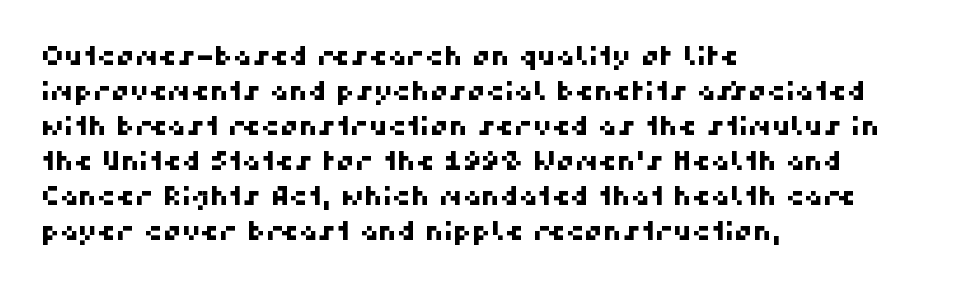
{"underline": "no", "align": "left", "line_spacing": "normal", "line_spacing_ratio": 1.35, "letter_spacing": "normal", "letter_spacing_em": 0.0, "glyph_px": 26}
